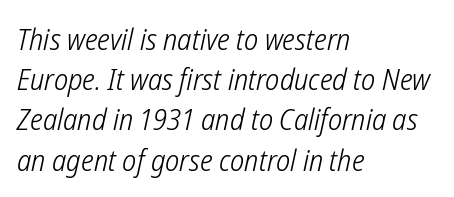
Inter-character spacing is left at the font's built-in metrics. The lines in this sample share a left origin and differ only in where they stop. Weight: not bold — regular or lighter. In terms of letterform style, serifs are entirely absent. The face used here is proportionally spaced, like ordinary book or web type. Notice how descenders clear the ascenders below comfortably — that's standard leading.
